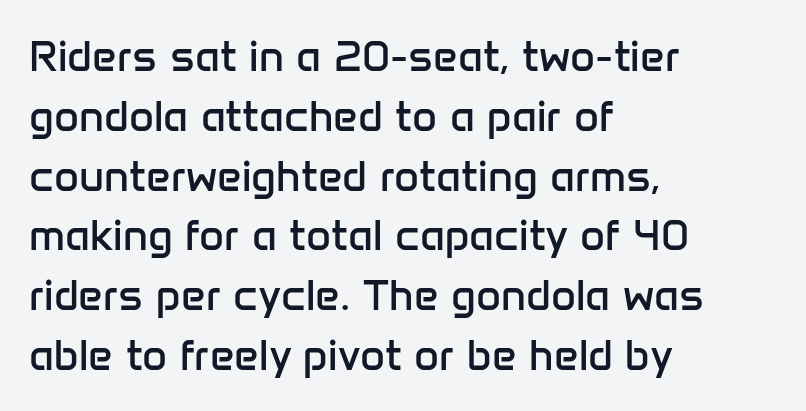
Q: Is the text bold? A: No.
Q: Is the text italic (slanted)? A: No, it is upright.
Q: Is the typeface a serif or a sans-serif typeface? A: Sans-serif.
Q: Is the text underlined? A: No.
Q: How is the paragraph aligned? A: Left-aligned.
Q: Is the spacing between letters normal or unusually wide? A: Normal.
Q: Is the spacing between lines tight, normal or loose? A: Normal.
Q: Width (condensed, normal, or wide)? A: Normal.
Q: Stroke contrast? A: Low.
Q: x-height? A: Medium.
Q: Monospaced? A: No.
